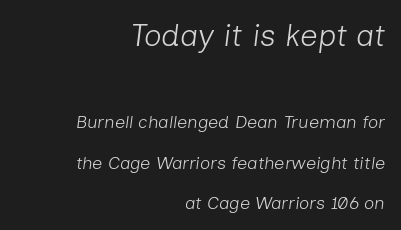
The image shows 31 px light type, italic (leaning right); set right-aligned, loose line spacing (2.24x), normal letter spacing, not underlined; the first (top) block is 1.72x larger; low stroke contrast and a medium x-height.
